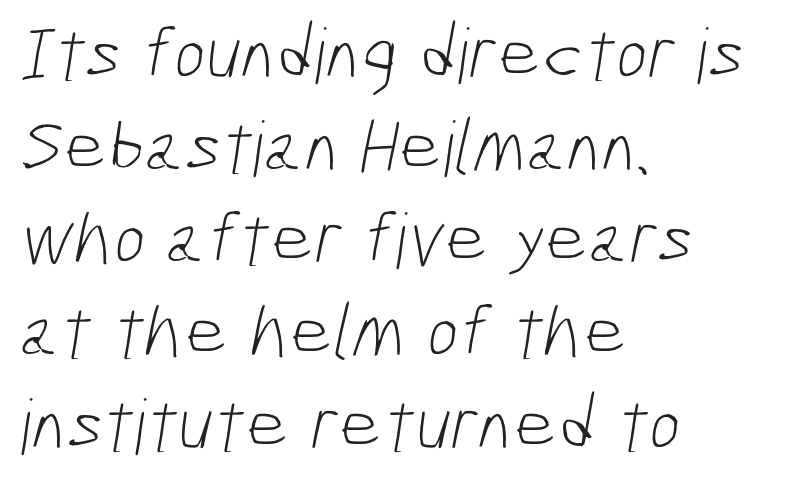
The image shows 76 px light, condensed sans-serif type; set left-aligned, line spacing 1.22x, normal letter spacing, not underlined; low stroke contrast and a medium x-height.
